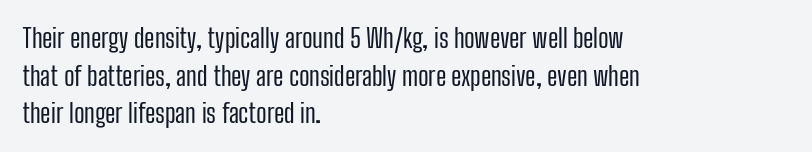
{"italic": "no", "bold": "no", "underline": "no", "align": "left", "line_spacing": "normal", "line_spacing_ratio": 1.45, "letter_spacing": "normal", "letter_spacing_em": 0.0, "glyph_px": 26}
